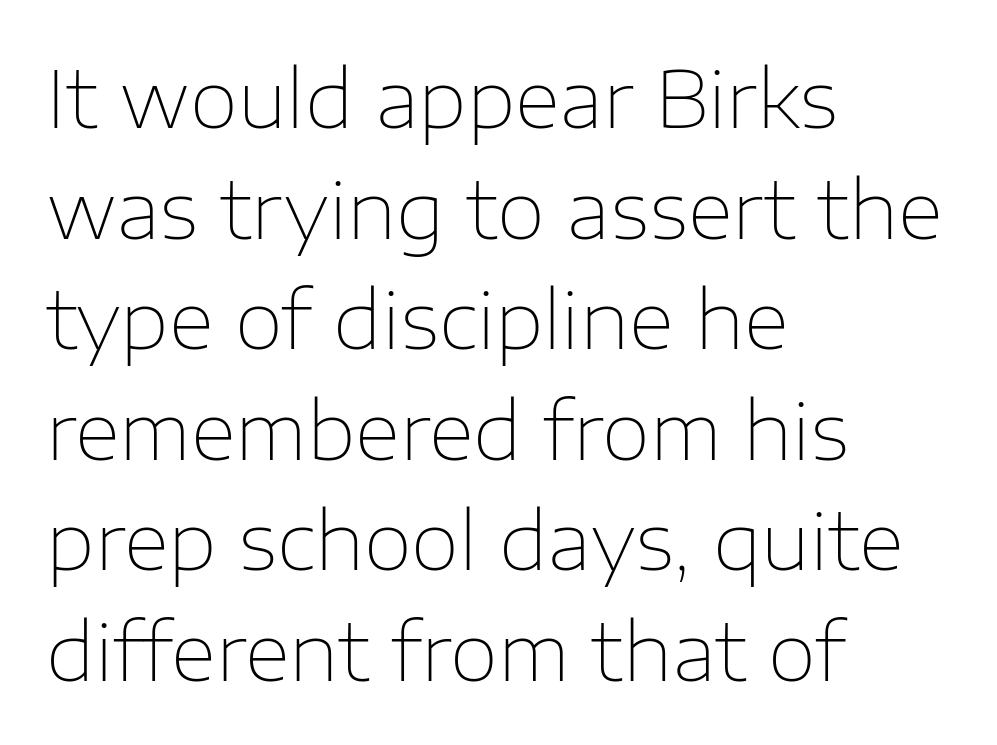
{"serif": "no", "italic": "no", "bold": "no", "weight": "thin", "width": "normal", "stroke_contrast": "low", "x_height": "medium", "monospaced": "no", "underline": "no", "align": "left", "line_spacing": "normal", "line_spacing_ratio": 1.4, "letter_spacing": "normal", "letter_spacing_em": 0.0, "glyph_px": 79}
